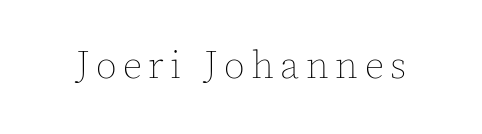
{"italic": "no", "bold": "no", "weight": "thin", "width": "normal", "x_height": "medium", "monospaced": "no", "underline": "no", "glyph_px": 38}
